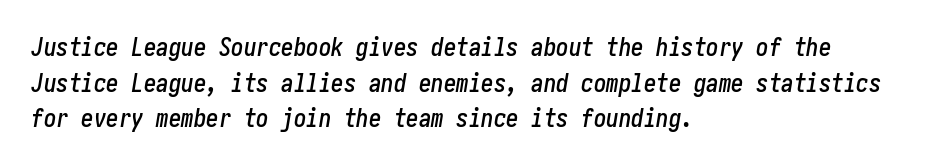
The image shows 25 px text type, italic (leaning right); set left-aligned, normal line spacing (1.43x), normal letter spacing, not underlined.
